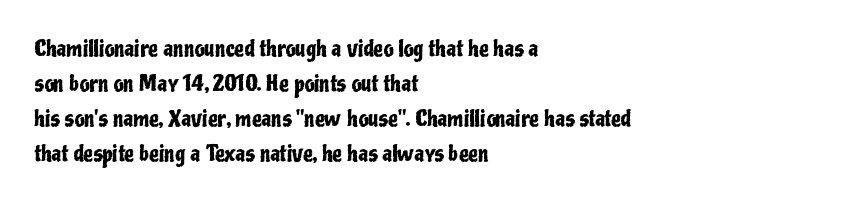
Q: Is the text italic (slanted)? A: No, it is upright.
Q: Is the text underlined? A: No.
Q: How is the paragraph aligned? A: Left-aligned.
Q: Is the spacing between letters normal or unusually wide? A: Normal.
Q: Is the spacing between lines tight, normal or loose? A: Normal.
